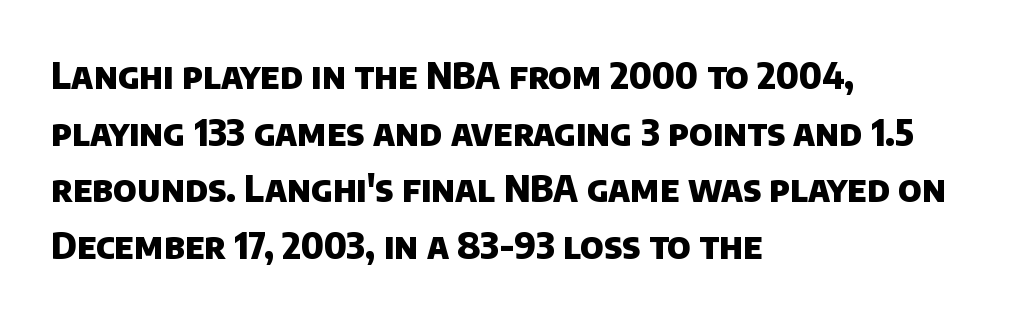
{"serif": "no", "bold": "yes", "weight": "heavy", "width": "normal", "stroke_contrast": "low", "x_height": "large", "monospaced": "no", "underline": "no", "align": "left", "line_spacing": "normal", "line_spacing_ratio": 1.57, "letter_spacing": "normal", "letter_spacing_em": 0.0, "glyph_px": 36}
